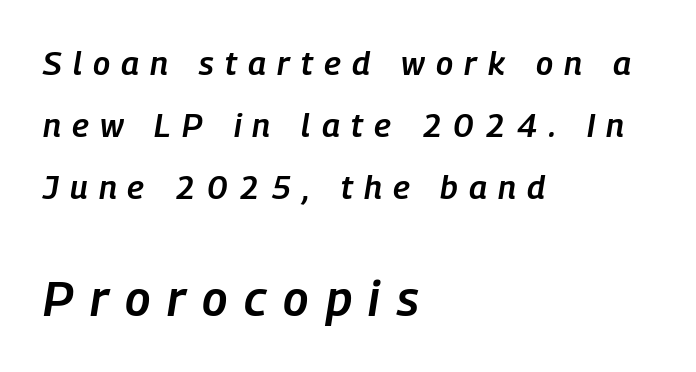
The passage shown leans; its letterforms are oblique. Look at the tracking — it's clearly loosened, letters drifting apart. The passage shown is not underscored anywhere. Typeset ragged right — the left edge is the straight one. The rendering uses natural spacing where letterforms have individual widths.
